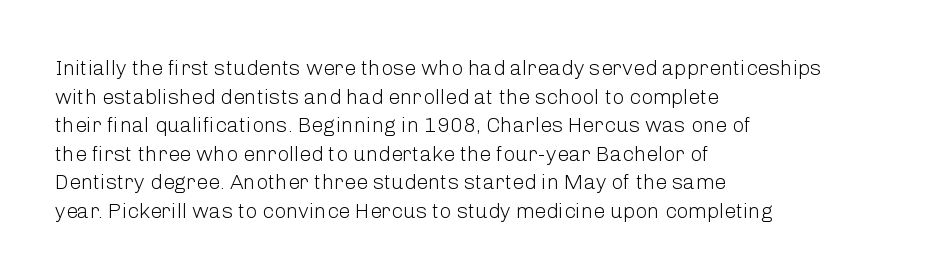
Q: Is the text bold? A: No.
Q: Is the text italic (slanted)? A: No, it is upright.
Q: Is the text underlined? A: No.
Q: How is the paragraph aligned? A: Left-aligned.
Q: Is the spacing between letters normal or unusually wide? A: Normal.
Q: Is the spacing between lines tight, normal or loose? A: Normal.
